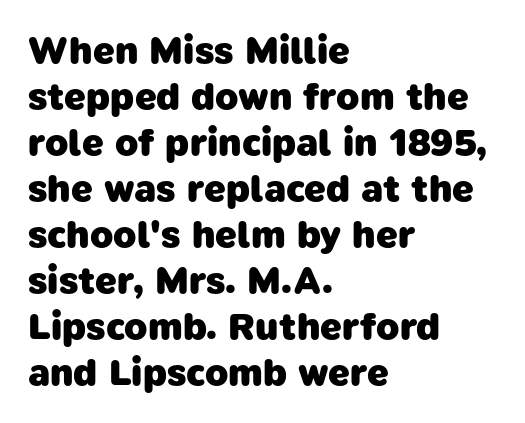
The image shows 38 px heavy sans-serif type; set left-aligned, line spacing 1.21x, normal letter spacing, not underlined; low stroke contrast and a medium x-height.
